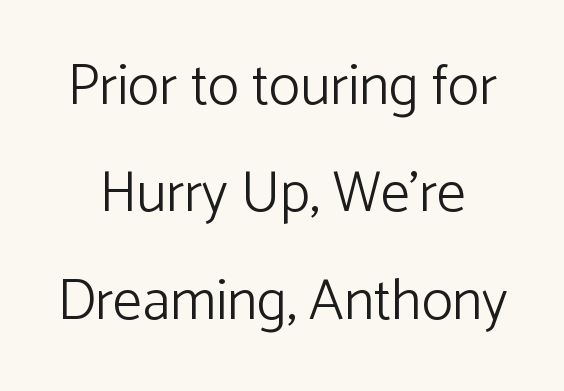
Q: Is the text bold? A: No.
Q: Is the text italic (slanted)? A: No, it is upright.
Q: Is the typeface a serif or a sans-serif typeface? A: Sans-serif.
Q: Is the text underlined? A: No.
Q: Is the spacing between letters normal or unusually wide? A: Normal.
Q: Width (condensed, normal, or wide)? A: Normal.
Q: Stroke contrast? A: Low.
Q: x-height? A: Medium.
Q: Monospaced? A: No.
